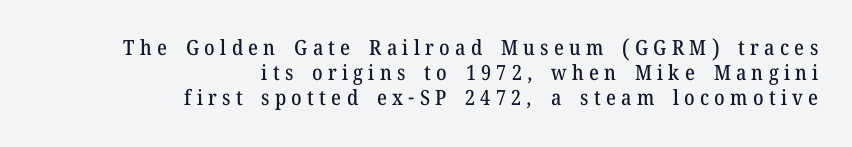
Letter spacing: wide. Short and long lines alike share a common ending point at right. Every character sits straight up, as roman type does. Anything drawn beneath the words? Only blank space.
